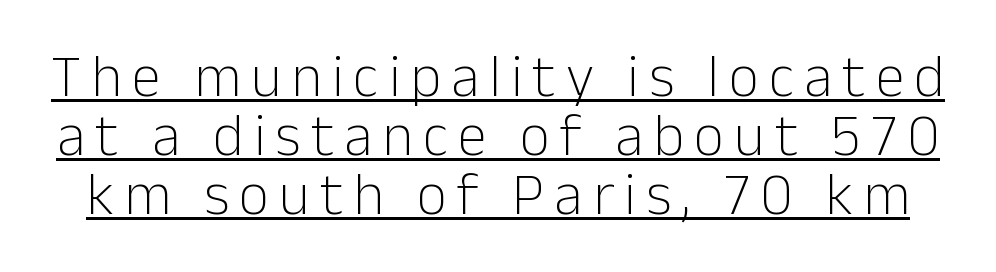
{"serif": "no", "italic": "no", "bold": "no", "weight": "light", "width": "normal", "stroke_contrast": "low", "x_height": "medium", "monospaced": "no", "underline": "yes", "line_spacing": "tight", "line_spacing_ratio": 1.0, "glyph_px": 59}
